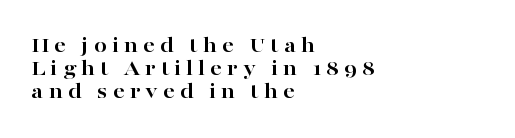
Tracking here is generous; glyphs stand well apart from one another. Baseline-to-baseline distance is barely more than the letter height. These lines stack with their left ends in a neat column. Thick stems and heavy bowls — unmistakably bold. The glyphs are unaccompanied by any horizontal stroke below them. Posture: straight, roman, zero tilt.
